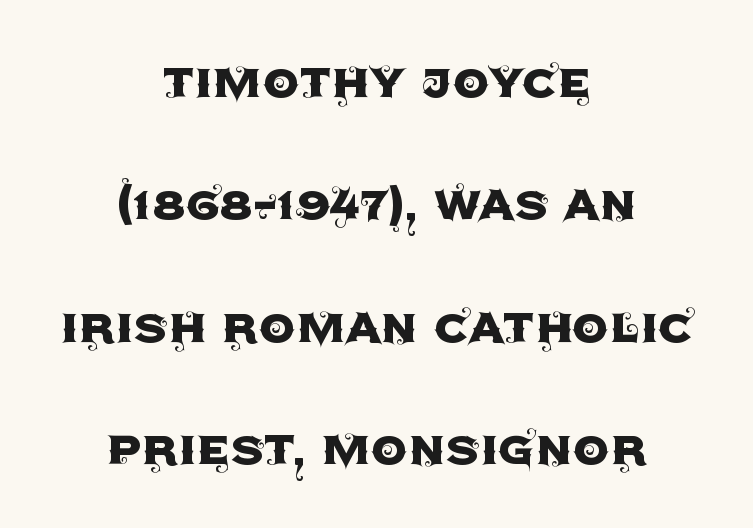
Just letters on the line, the space beneath them empty. Is this a fixed-width face? No — the glyphs have proportional, varying widths. You could fit nearly another row in the gap between these rows. The line texture is even and compact thanks to regular tracking.
